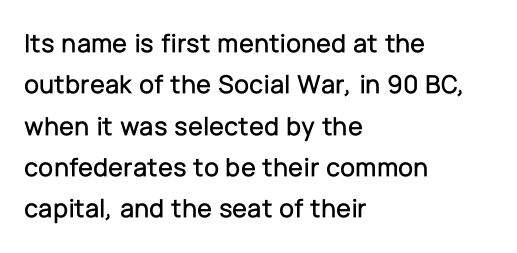
Successive baselines arrive at the customary interval. Short and long lines alike share a common starting point at left. Italic: no, the glyphs are upright roman. Short note: letters normally spaced. Quick note: underline off.
